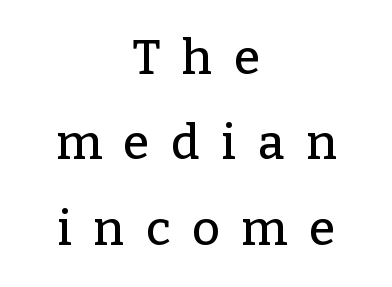
The image shows 48 px serif type, upright; set centered, line spacing 1.78x, unusually wide letter spacing (+0.45 em), not underlined; low stroke contrast and a medium x-height.
